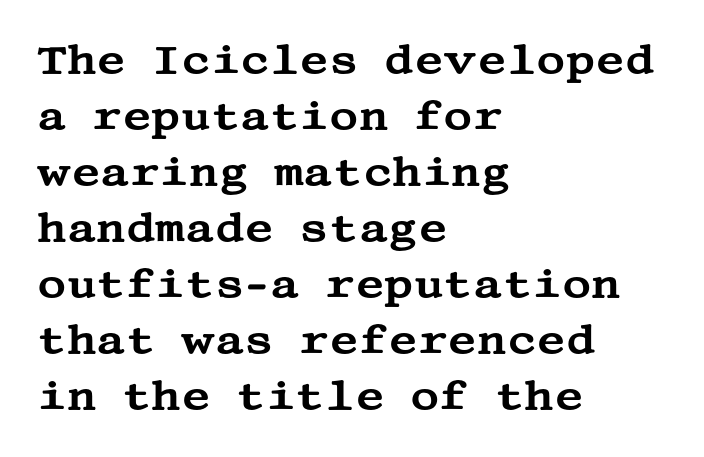
Q: Is the text italic (slanted)? A: No, it is upright.
Q: Is the typeface a serif or a sans-serif typeface? A: Serif.
Q: Is the text underlined? A: No.
Q: How is the paragraph aligned? A: Left-aligned.
Q: Is the spacing between letters normal or unusually wide? A: Normal.
Q: Is the spacing between lines tight, normal or loose? A: Normal.
Q: Width (condensed, normal, or wide)? A: Wide.
Q: Stroke contrast? A: Medium.
Q: x-height? A: Large.
